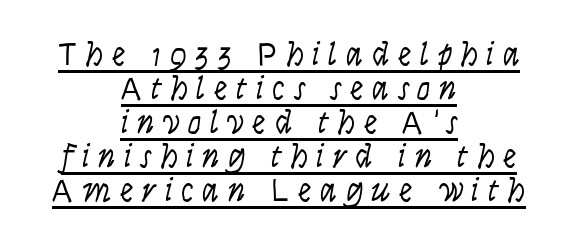
These lines are rendered in a variable-pitch font. Characters follow at a spacing far wider than the type designer built in. Beneath each row of characters lies a ruled line. No letter is thick-stroked: the sample isn't bold. Cramped leading. Does the copy run flush right? No — it is centered line by line.
